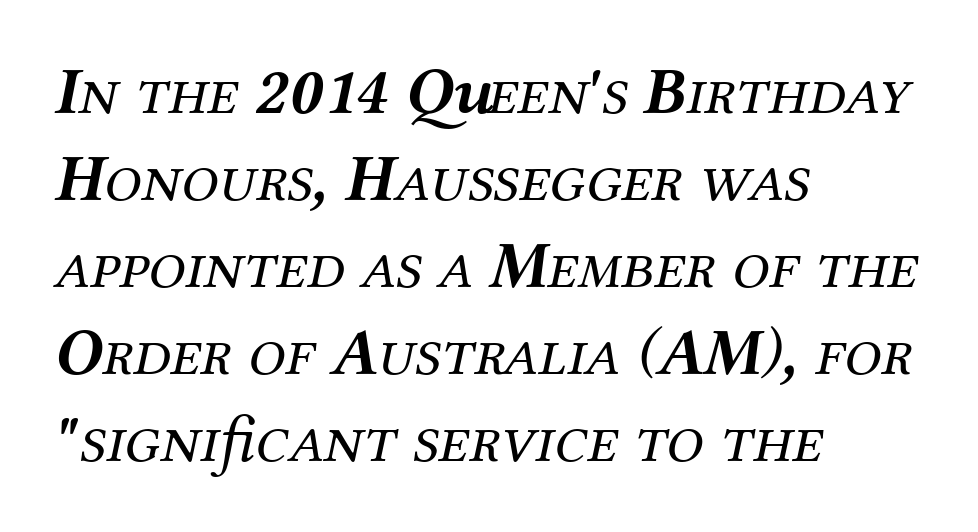
The image shows 67 px regular-weight serif type, italic (leaning right); set left-aligned, normal line spacing (1.3x), normal letter spacing, not underlined; medium stroke contrast and a medium x-height.
